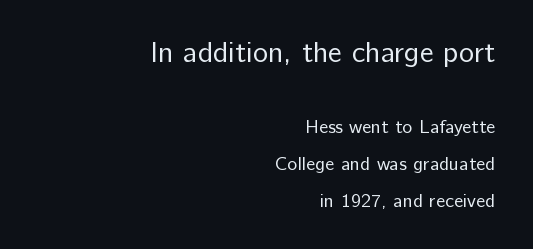
{"serif": "no", "italic": "no", "bold": "no", "weight": "regular", "width": "normal", "stroke_contrast": "low", "x_height": "medium", "monospaced": "no", "underline": "no", "align": "right", "line_spacing": "loose", "line_spacing_ratio": 1.93, "letter_spacing": "normal", "letter_spacing_em": 0.0, "larger_block": "first", "size_ratio": 1.53, "glyph_px": 29}
